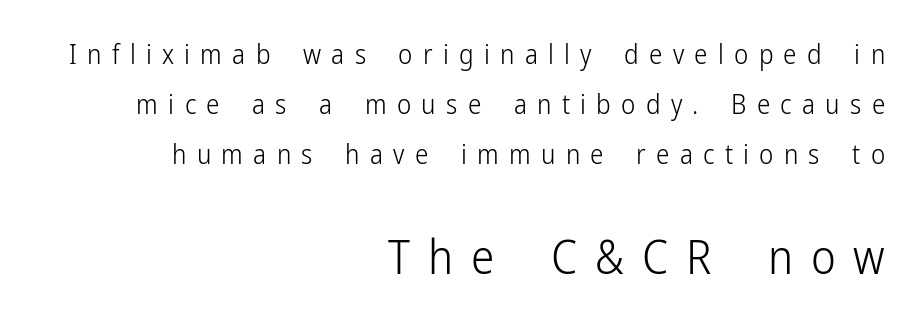
The image shows 47 px light, condensed sans-serif type, upright; set right-aligned, line spacing 1.86x, unusually wide letter spacing (+0.38 em), not underlined; the second (bottom) block is 1.74x larger; low stroke contrast and a medium x-height.
